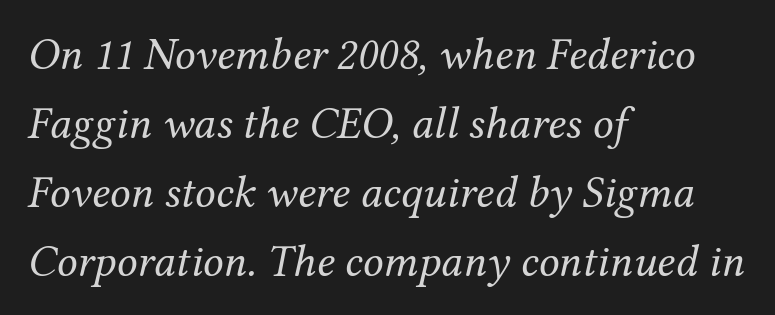
{"serif": "yes", "italic": "yes", "lean": "right", "slant_degrees": 12, "bold": "no", "weight": "regular", "width": "normal", "stroke_contrast": "medium", "x_height": "medium", "monospaced": "no", "underline": "no", "align": "left", "line_spacing": "normal", "line_spacing_ratio": 1.5, "letter_spacing": "normal", "letter_spacing_em": 0.0, "glyph_px": 46}
